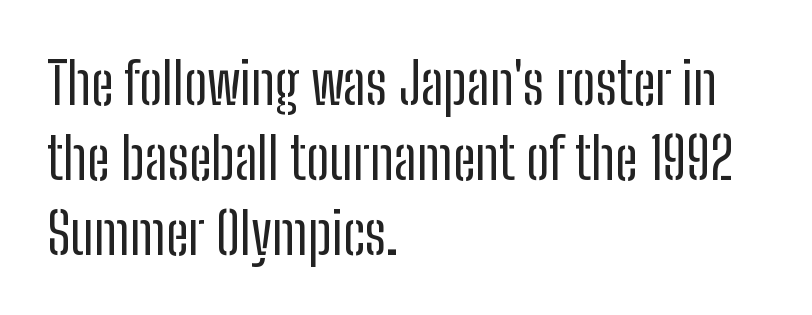
Q: Is the text bold? A: No.
Q: Is the text italic (slanted)? A: No, it is upright.
Q: Is the typeface a serif or a sans-serif typeface? A: Sans-serif.
Q: Is the text underlined? A: No.
Q: How is the paragraph aligned? A: Left-aligned.
Q: Is the spacing between letters normal or unusually wide? A: Normal.
Q: Is the spacing between lines tight, normal or loose? A: Normal.
Q: Width (condensed, normal, or wide)? A: Condensed.
Q: Stroke contrast? A: Low.
Q: x-height? A: Medium.
Q: Monospaced? A: No.
